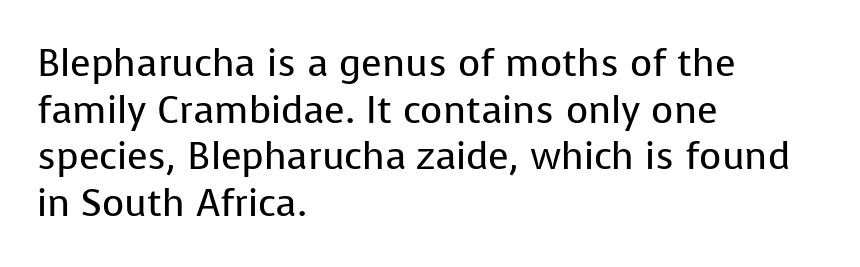
The horizontal fit of the characters is conventional and even. On a weight scale, this lands at 450 or below. The letters carry no serifs — their stems end cleanly without finishing strokes. The text block is weighted toward the left margin, trailing off unevenly rightward. Check under the words: just untouched page. The typography opts for an upright posture over an oblique one.
